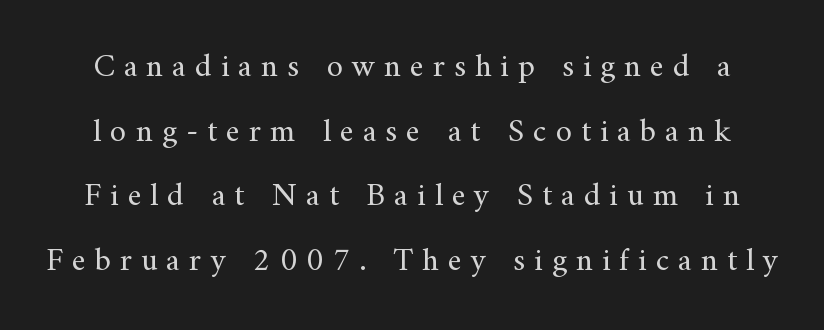
Quick note: interline space is abundant. A typesetter would call this proportional, since set widths differ per character. Check under the words: just untouched page. Short note: letters widely spaced. Designer's note — italics off, roman on.
